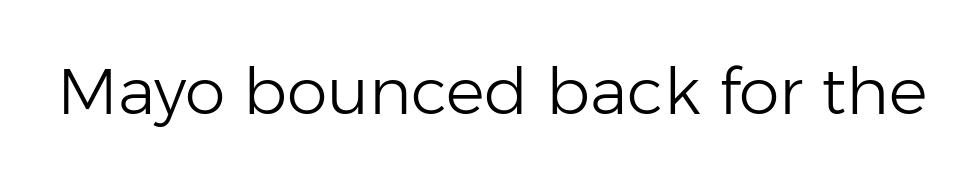
{"serif": "no", "italic": "no", "bold": "no", "weight": "light", "width": "normal", "stroke_contrast": "low", "x_height": "medium", "monospaced": "no", "underline": "no", "letter_spacing": "normal", "letter_spacing_em": 0.0, "glyph_px": 65}
